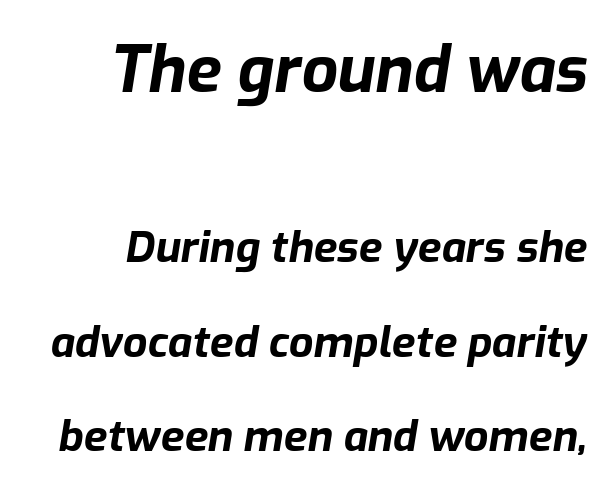
Q: Is the text bold? A: Yes.
Q: Is the text italic (slanted)? A: Yes, it leans right by about 9 degrees.
Q: Is the text underlined? A: No.
Q: Is the spacing between letters normal or unusually wide? A: Normal.
Q: Is the spacing between lines tight, normal or loose? A: Loose.
Q: Which block of text is set in a larger size, the first (top) or the second (bottom)? A: The first (top) one.
Q: Width (condensed, normal, or wide)? A: Normal.
Q: Stroke contrast? A: Low.
Q: x-height? A: Medium.
Q: Monospaced? A: No.
